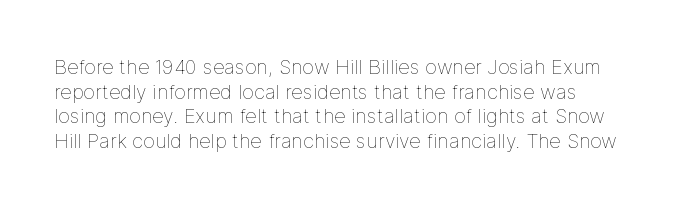
Q: Is the text bold? A: No.
Q: Is the text italic (slanted)? A: No, it is upright.
Q: Is the text underlined? A: No.
Q: Is the spacing between letters normal or unusually wide? A: Normal.
